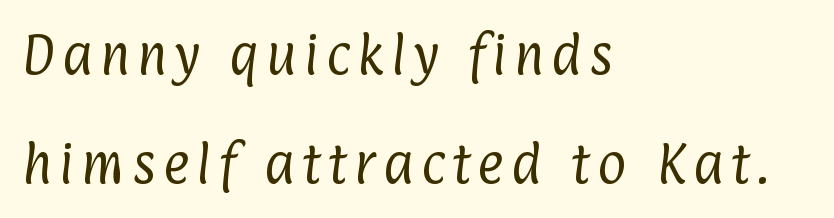
Q: Is the text bold? A: No.
Q: Is the typeface a serif or a sans-serif typeface? A: Sans-serif.
Q: Is the text underlined? A: No.
Q: How is the paragraph aligned? A: Left-aligned.
Q: Is the spacing between lines tight, normal or loose? A: Loose.
Q: Width (condensed, normal, or wide)? A: Condensed.
Q: Stroke contrast? A: Low.
Q: x-height? A: Medium.
Q: Monospaced? A: No.
